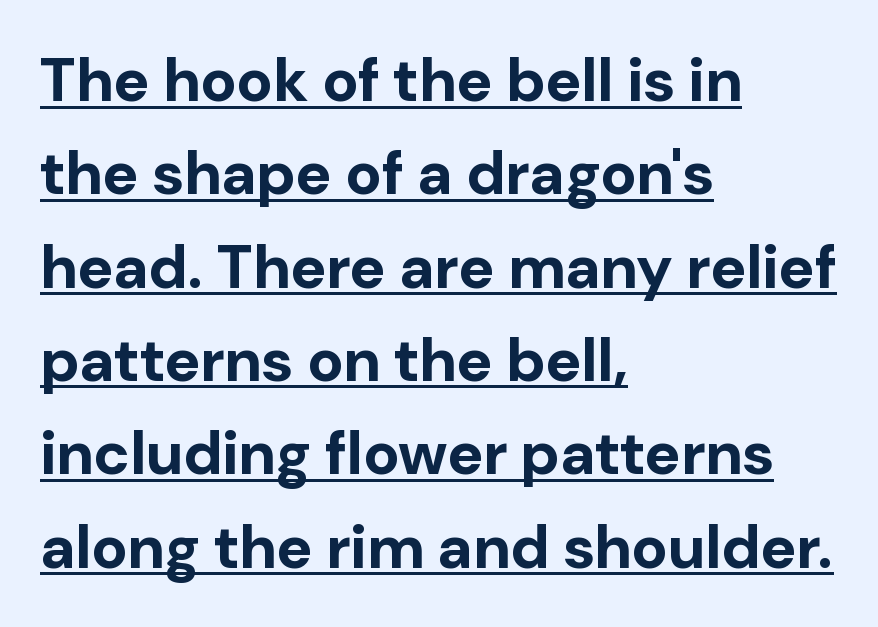
Chunky letters — that's bold for sure. Every character sits straight up, as roman type does. Spacing between characters is what you'd get straight out of the box. The passage shown stacks its lines at a standard gap. Note: no serifs on the glyphs.
